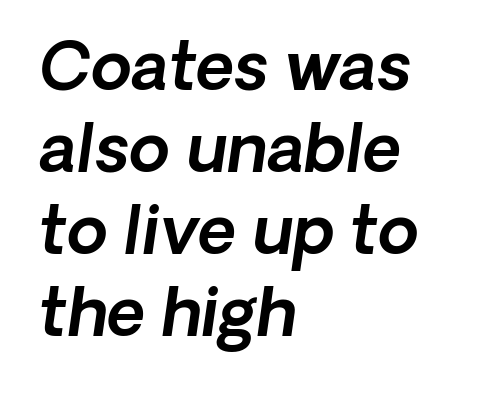
{"italic": "yes", "lean": "right", "slant_degrees": 8, "width": "normal", "x_height": "medium", "monospaced": "no", "underline": "no", "align": "left", "line_spacing_ratio": 1.24, "letter_spacing": "normal", "letter_spacing_em": 0.0, "glyph_px": 66}
